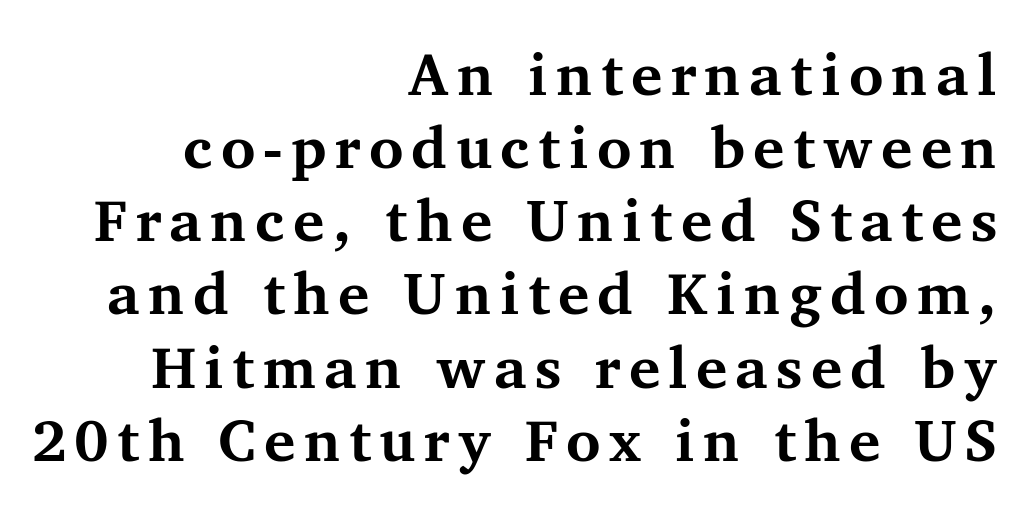
The image shows 59 px bold serif type, upright; set right-aligned, line spacing 1.24x, not underlined; medium stroke contrast and a medium x-height.
